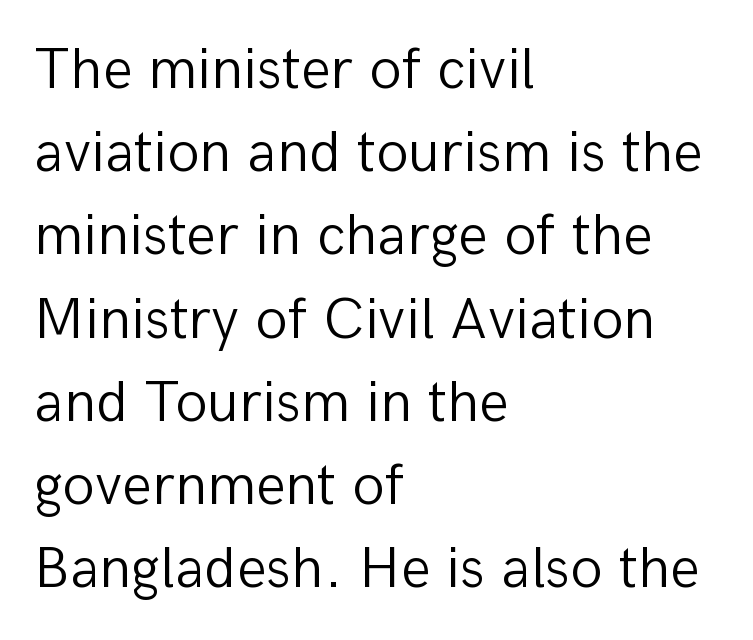
Q: Is the text bold? A: No.
Q: Is the text italic (slanted)? A: No, it is upright.
Q: Is the typeface a serif or a sans-serif typeface? A: Sans-serif.
Q: Is the text underlined? A: No.
Q: How is the paragraph aligned? A: Left-aligned.
Q: Is the spacing between letters normal or unusually wide? A: Normal.
Q: Is the spacing between lines tight, normal or loose? A: Normal.
Q: Width (condensed, normal, or wide)? A: Normal.
Q: Stroke contrast? A: Low.
Q: x-height? A: Medium.
Q: Monospaced? A: No.
